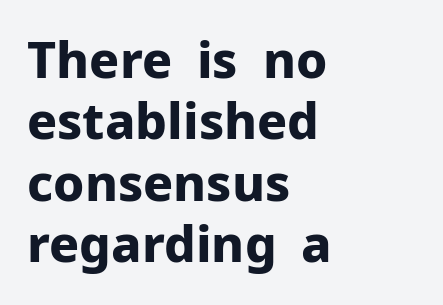
{"serif": "no", "italic": "no", "bold": "yes", "weight": "bold", "width": "normal", "stroke_contrast": "low", "x_height": "medium", "monospaced": "no", "underline": "no", "align": "left", "line_spacing_ratio": 1.23, "letter_spacing": "normal", "letter_spacing_em": 0.0, "glyph_px": 50}
